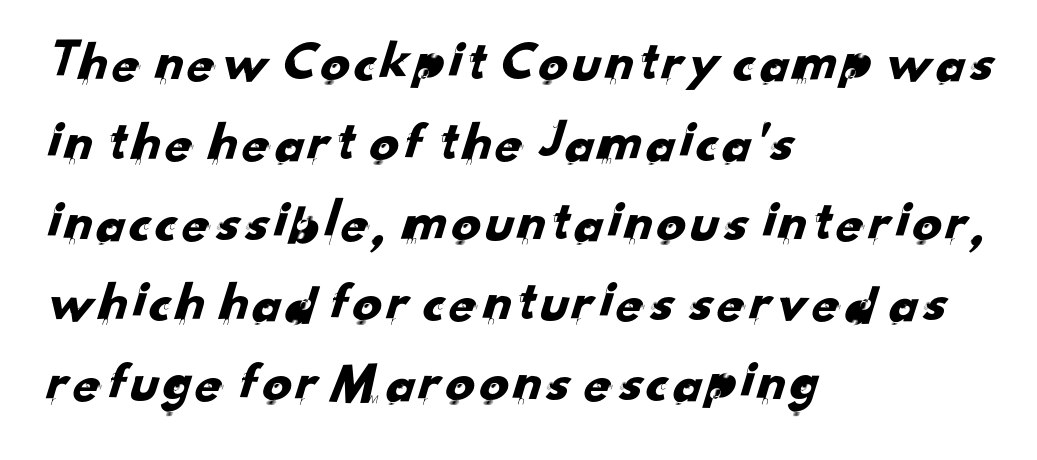
The image shows 58 px sans-serif type; set left-aligned, normal line spacing (1.38x), normal letter spacing, not underlined; low stroke contrast and a small x-height.
